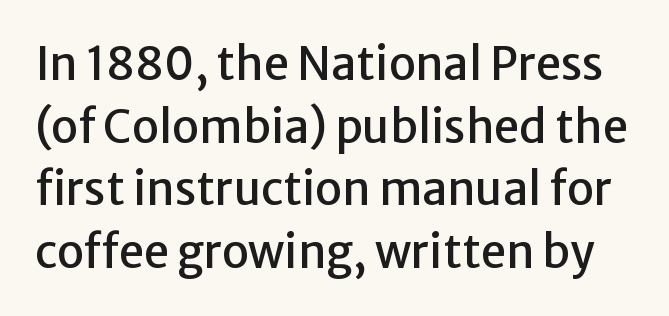
Q: Is the text italic (slanted)? A: No, it is upright.
Q: Is the typeface a serif or a sans-serif typeface? A: Sans-serif.
Q: Is the text underlined? A: No.
Q: Is the spacing between letters normal or unusually wide? A: Normal.
Q: Is the spacing between lines tight, normal or loose? A: Normal.
Q: Width (condensed, normal, or wide)? A: Normal.
Q: Stroke contrast? A: Low.
Q: x-height? A: Medium.
Q: Monospaced? A: No.
